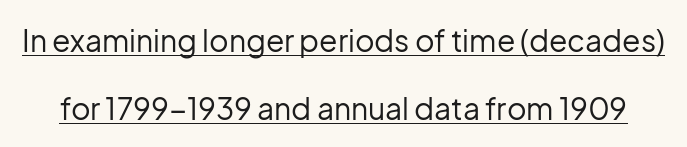
{"serif": "no", "italic": "no", "bold": "no", "weight": "regular", "width": "normal", "stroke_contrast": "low", "x_height": "medium", "monospaced": "no", "underline": "yes", "line_spacing": "loose", "line_spacing_ratio": 2.26, "letter_spacing": "normal", "letter_spacing_em": 0.0, "glyph_px": 30}
